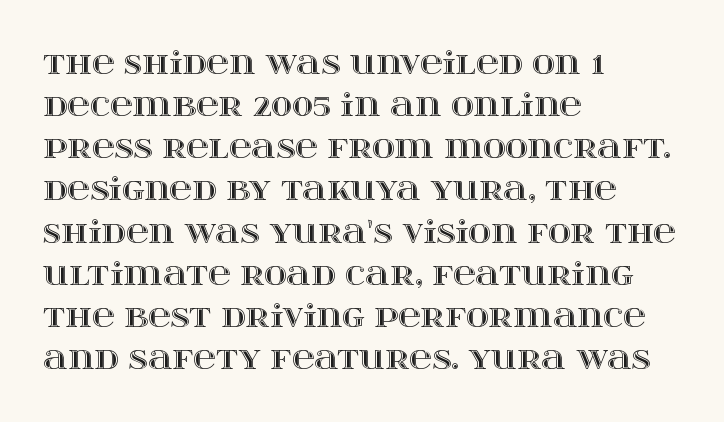
The designer left line spacing at the default. The rendering uses natural spacing where letterforms have individual widths. Each row of text sits above clean, open space. Ascenders rise straight up at ninety degrees. If you drew a ruler down the left edge, every line would touch it. Standard letterfit; no display-style spreading of the glyphs.
